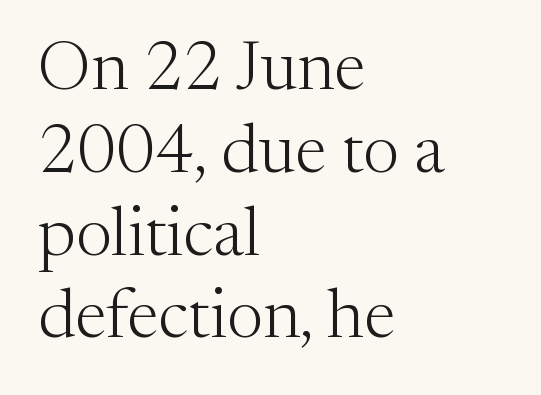
The image shows 69 px light serif type, upright; set left-aligned, line spacing 1.2x, normal letter spacing, not underlined; medium stroke contrast and a medium x-height.
